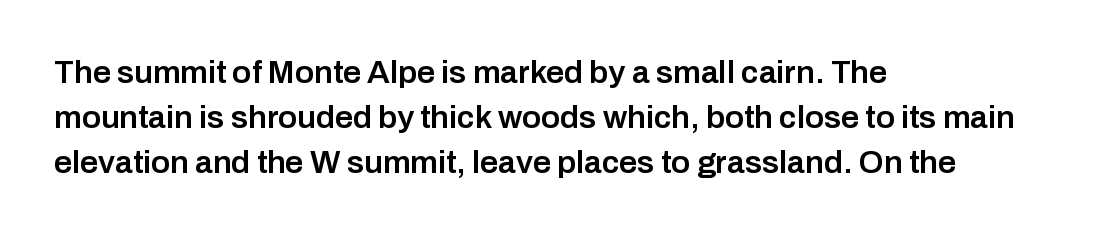
Q: Is the text bold? A: Semi-bold.
Q: Is the text italic (slanted)? A: No, it is upright.
Q: Is the typeface a serif or a sans-serif typeface? A: Sans-serif.
Q: Is the text underlined? A: No.
Q: How is the paragraph aligned? A: Left-aligned.
Q: Is the spacing between letters normal or unusually wide? A: Normal.
Q: Is the spacing between lines tight, normal or loose? A: Normal.
Q: Width (condensed, normal, or wide)? A: Normal.
Q: Stroke contrast? A: Low.
Q: x-height? A: Medium.
Q: Monospaced? A: No.
